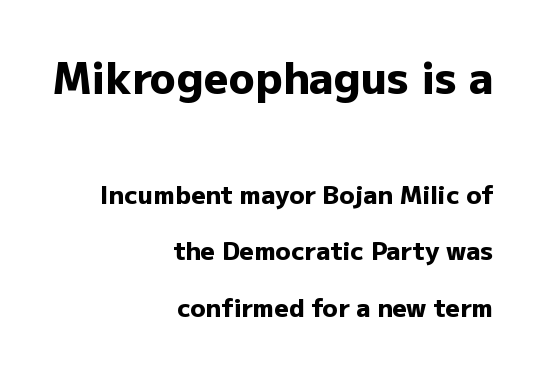
The image shows 43 px heavy sans-serif type, upright; set right-aligned, loose line spacing (2.25x), normal letter spacing, not underlined; the first (top) block is 1.72x larger; low stroke contrast and a medium x-height.
